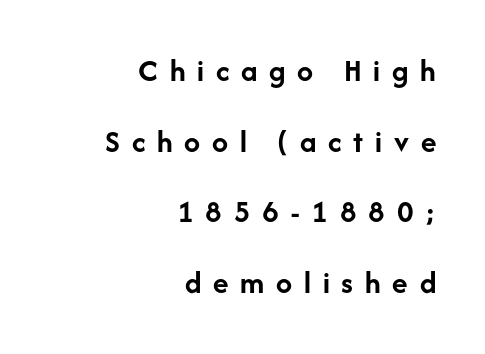
{"serif": "no", "italic": "no", "bold": "yes", "weight": "semibold", "width": "normal", "stroke_contrast": "low", "x_height": "medium", "monospaced": "no", "underline": "no", "align": "right", "line_spacing": "loose", "line_spacing_ratio": 2.21, "letter_spacing": "wide", "letter_spacing_em": 0.37, "glyph_px": 32}
